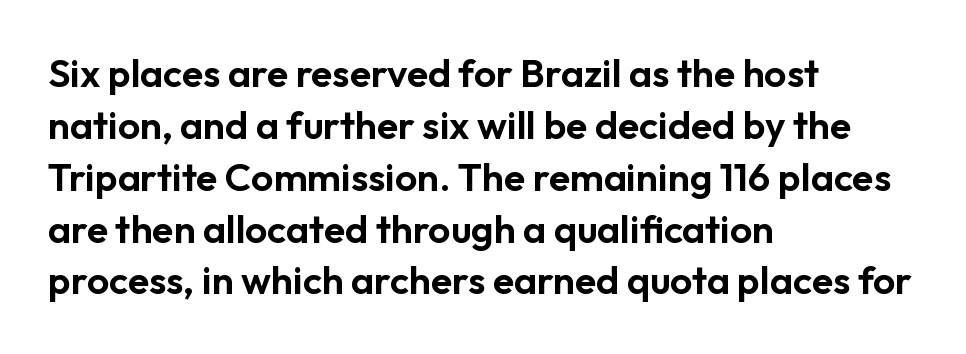
This sample uses plain, unmodified letter spacing. Each new line begins a customary step beneath the previous one. Looks like regular typesetting: each glyph gets only the width it needs. Clear beneath every line of the passage.
